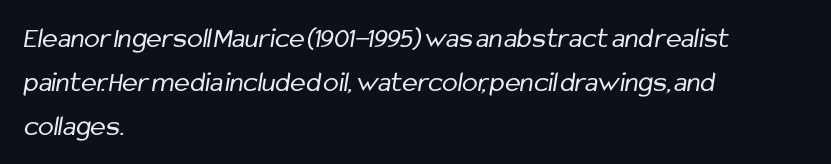
Each line starts at the same left margin while the right side varies. What stands out about the letter spacing? Nothing — it is the standard amount. The rendering uses natural spacing where letterforms have individual widths. Letters rest on an invisible, unmarked baseline. The face looks like a standard text weight, possibly lighter. The face used here is a sans, in the tradition of grotesques and geometrics.
